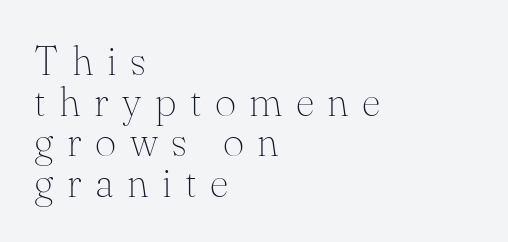
{"serif": "yes", "italic": "no", "bold": "no", "weight": "thin", "width": "normal", "stroke_contrast": "medium", "x_height": "small", "monospaced": "no", "underline": "no", "align": "left", "line_spacing": "tight", "line_spacing_ratio": 0.99, "letter_spacing": "wide", "letter_spacing_em": 0.33, "glyph_px": 41}
